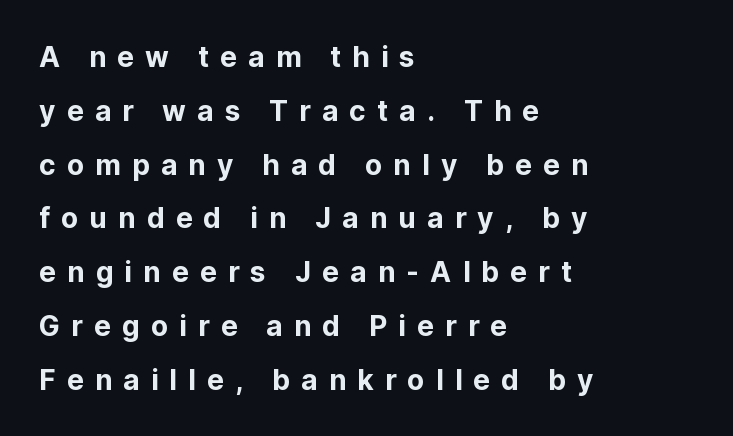
The image shows 28 px sans-serif type, upright; set left-aligned, loose line spacing (1.92x), unusually wide letter spacing (+0.4 em), not underlined; low stroke contrast and a medium x-height.
